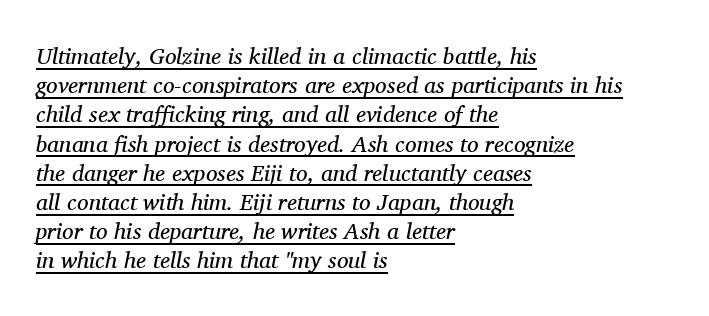
Short note: letters normally spaced. The typography opts for an oblique posture over an upright one. The glyphs are accompanied by a horizontal stroke just below them. Reading down the column, the eye jumps a familiar distance to each next line.
